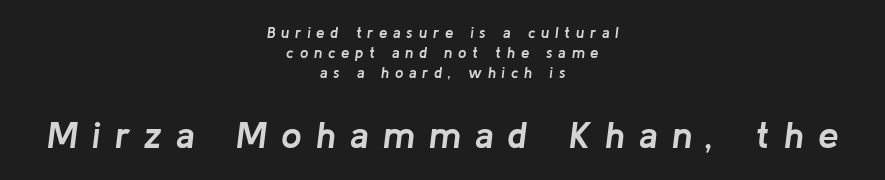
{"italic": "yes", "lean": "right", "slant_degrees": 8, "bold": "yes", "weight": "semibold", "width": "normal", "stroke_contrast": "low", "x_height": "medium", "monospaced": "no", "underline": "no", "align": "center", "line_spacing": "normal", "line_spacing_ratio": 1.32, "letter_spacing": "wide", "letter_spacing_em": 0.38, "larger_block": "second", "size_ratio": 2.47, "glyph_px": 37}
